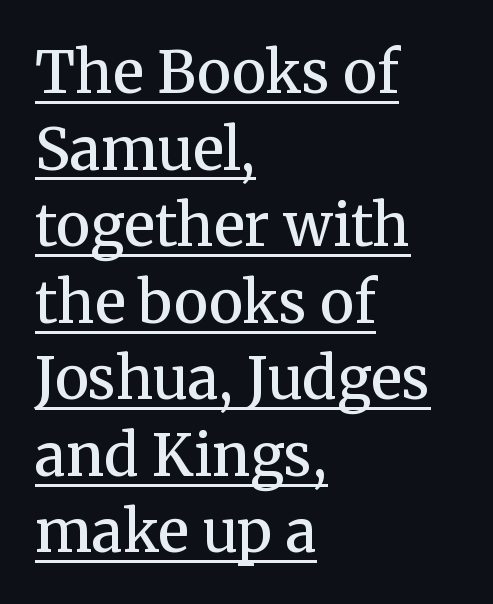
{"serif": "yes", "italic": "no", "bold": "semi", "weight": "semibold", "width": "normal", "stroke_contrast": "medium", "x_height": "medium", "monospaced": "no", "underline": "yes", "align": "left", "line_spacing": "normal", "line_spacing_ratio": 1.32, "letter_spacing": "normal", "letter_spacing_em": 0.0, "glyph_px": 58}
